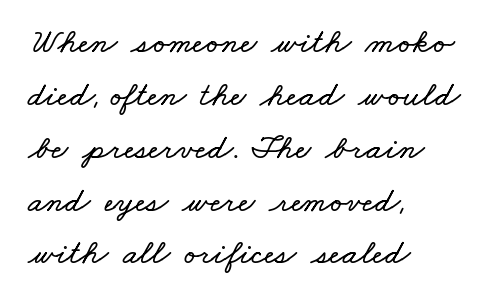
Q: Is the text underlined? A: No.
Q: How is the paragraph aligned? A: Left-aligned.
Q: Is the spacing between letters normal or unusually wide? A: Normal.
Q: Is the spacing between lines tight, normal or loose? A: Normal.
Q: Width (condensed, normal, or wide)? A: Wide.
Q: Stroke contrast? A: Low.
Q: x-height? A: Small.
Q: Monospaced? A: No.
